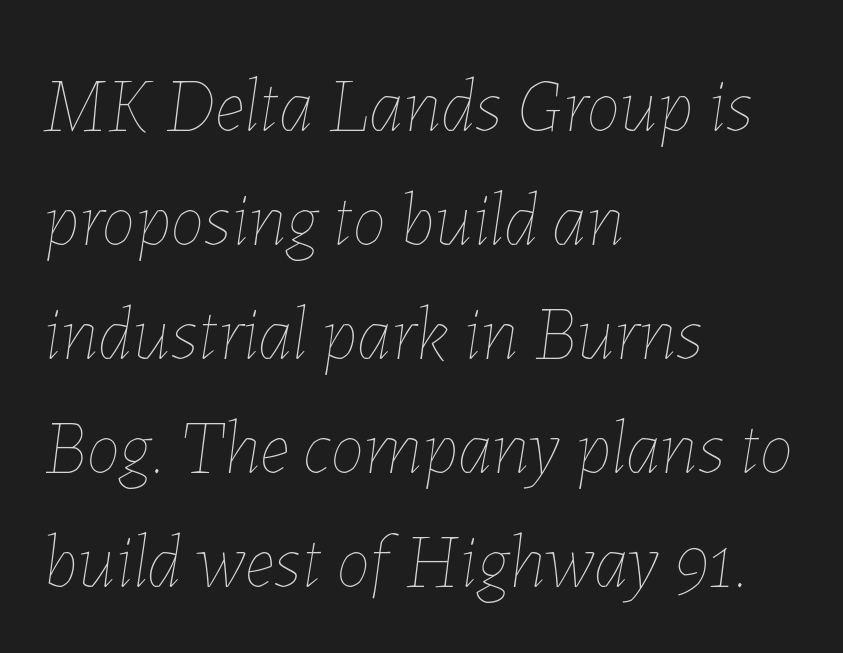
{"italic": "yes", "lean": "right", "slant_degrees": 7, "bold": "no", "weight": "thin", "width": "normal", "stroke_contrast": "low", "x_height": "medium", "monospaced": "no", "underline": "no", "align": "left", "line_spacing": "normal", "line_spacing_ratio": 1.5, "letter_spacing": "normal", "letter_spacing_em": 0.0, "glyph_px": 76}
